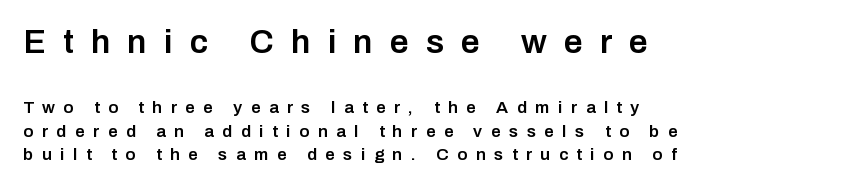
The image shows 34 px semibold sans-serif type, upright; set left-aligned, normal line spacing (1.4x), unusually wide letter spacing (+0.5 em), not underlined; the first (top) block is 2.0x larger; low stroke contrast and a medium x-height.
